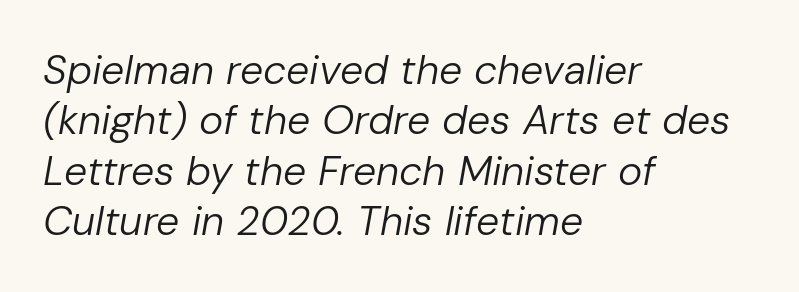
{"italic": "yes", "lean": "right", "slant_degrees": 10, "bold": "no", "weight": "regular", "width": "normal", "stroke_contrast": "low", "x_height": "medium", "monospaced": "no", "underline": "no", "align": "left", "line_spacing_ratio": 1.23, "letter_spacing": "normal", "letter_spacing_em": 0.0, "glyph_px": 41}
